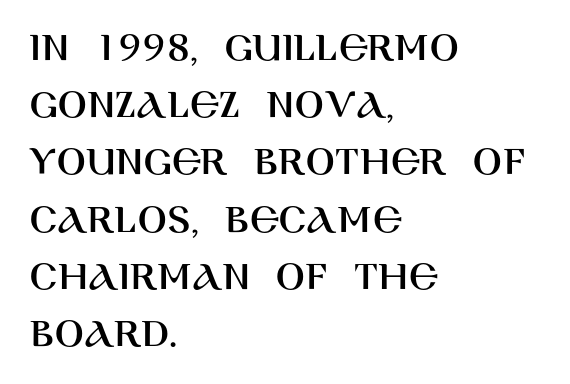
The image shows 43 px sans-serif type, upright; set left-aligned, normal line spacing (1.33x), normal letter spacing, not underlined; high stroke contrast and a large x-height.
